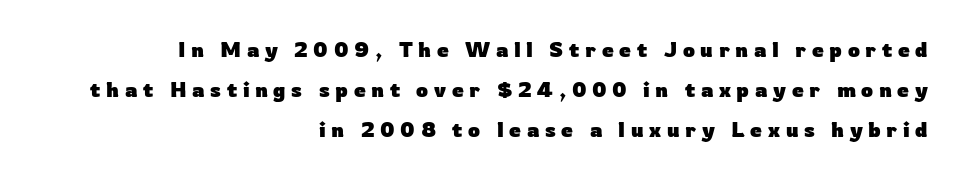
The image shows 21 px bold type, upright; set right-aligned, loose line spacing (1.91x), unusually wide letter spacing (+0.27 em), not underlined.
